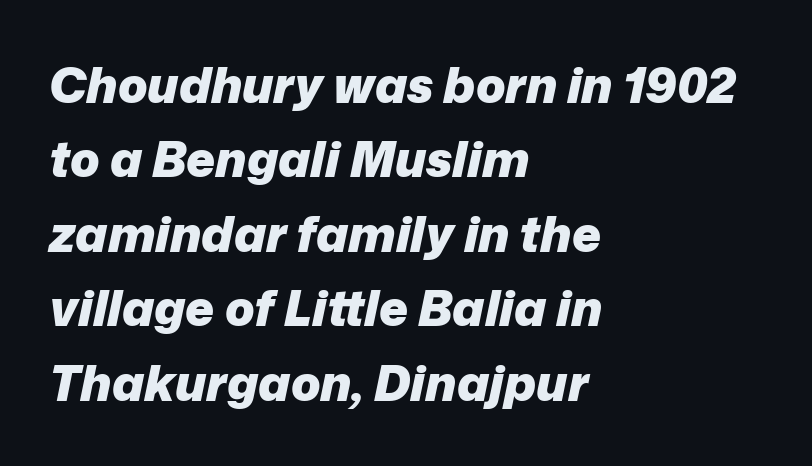
Q: Is the text bold? A: Yes.
Q: Is the text italic (slanted)? A: Yes, it leans right by about 12 degrees.
Q: Is the text underlined? A: No.
Q: How is the paragraph aligned? A: Left-aligned.
Q: Is the spacing between letters normal or unusually wide? A: Normal.
Q: Is the spacing between lines tight, normal or loose? A: Normal.
Q: Width (condensed, normal, or wide)? A: Normal.
Q: Stroke contrast? A: Low.
Q: x-height? A: Medium.
Q: Monospaced? A: No.
